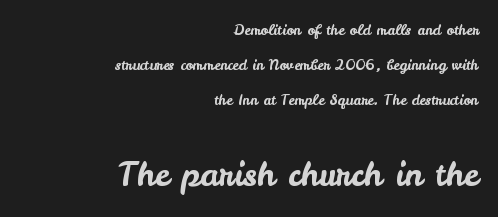
The image shows 33 px sans-serif type; set right-aligned, loose line spacing (2.49x), normal letter spacing, not underlined; the second (bottom) block is 2.36x larger; low stroke contrast and a small x-height.
